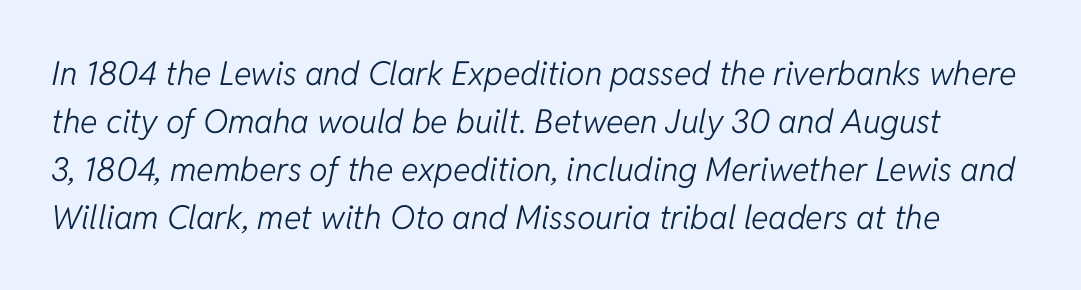
Q: Is the text bold? A: No.
Q: Is the text italic (slanted)? A: Yes, it leans right by about 11 degrees.
Q: Is the text underlined? A: No.
Q: Is the spacing between letters normal or unusually wide? A: Normal.
Q: Is the spacing between lines tight, normal or loose? A: Normal.
Q: Width (condensed, normal, or wide)? A: Normal.
Q: Stroke contrast? A: Low.
Q: x-height? A: Medium.
Q: Monospaced? A: No.
